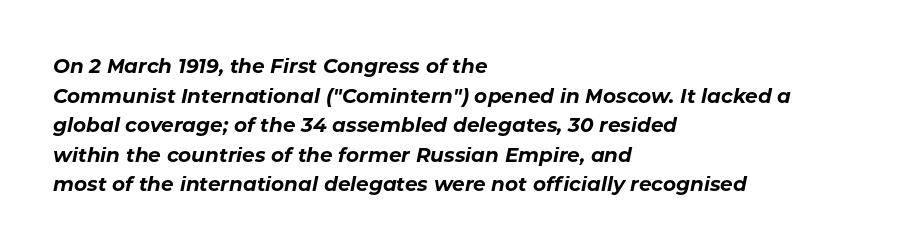
The lettering tilts uniformly, giving the passage an italic look. Between one letter and the next there's only the usual sliver of space. This block has exactly the height ordinary leading produces. Left-aligned paragraph, ragged on the right. The glyphs have the mass of a bold cut. Plain, unruled lines of type.
